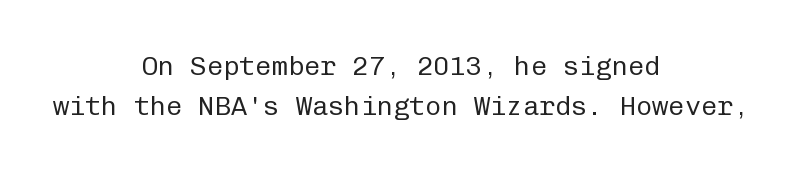
{"italic": "no", "bold": "no", "underline": "no", "align": "center", "line_spacing": "normal", "line_spacing_ratio": 1.49, "letter_spacing": "normal", "letter_spacing_em": 0.0, "glyph_px": 27}
